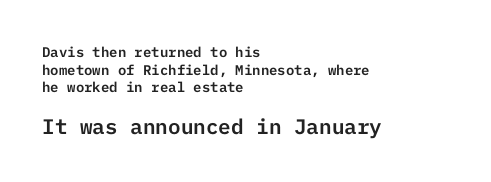
The image shows 21 px text type, upright; set left-aligned, normal line spacing (1.26x), normal letter spacing, not underlined; the second (bottom) block is 1.5x larger.
